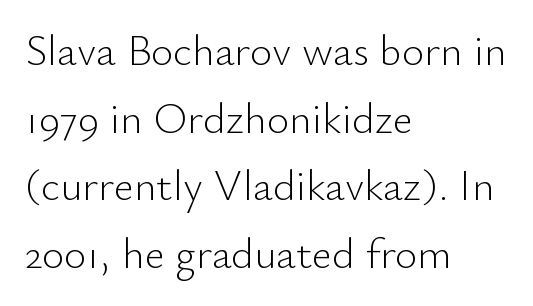
Here the designer chose a conventional face with non-uniform glyph widths. The paragraph shown leans on its left margin. Type without underlining. Weight: in the light-to-regular range. These lines were composed using upright roman letters. The type is set solid horizontally, with unmodified tracking.
